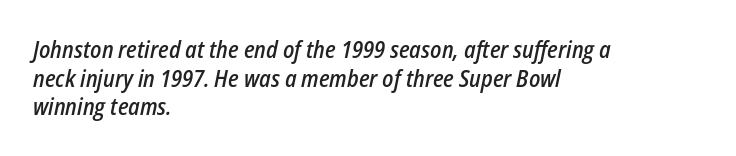
The image shows 23 px text type, italic (leaning right); set left-aligned, line spacing 1.24x, normal letter spacing, not underlined.
